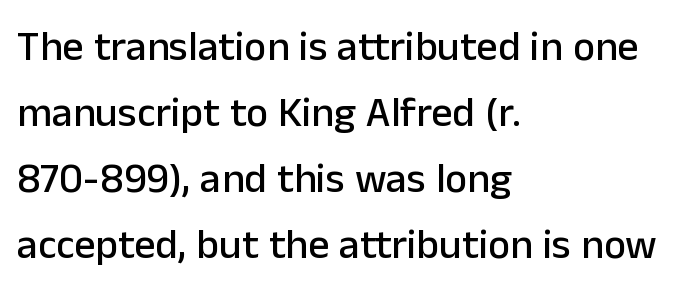
{"serif": "no", "italic": "no", "width": "normal", "stroke_contrast": "low", "x_height": "medium", "monospaced": "no", "underline": "no", "align": "left", "line_spacing": "normal", "line_spacing_ratio": 1.57, "letter_spacing": "normal", "letter_spacing_em": 0.0, "glyph_px": 42}
